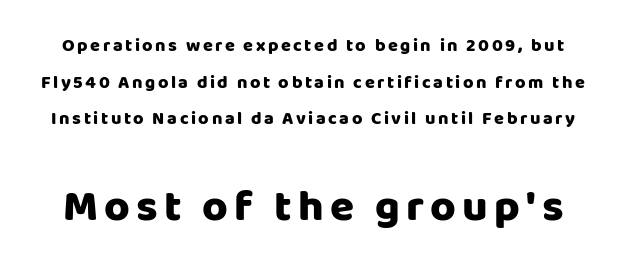
{"serif": "no", "italic": "no", "width": "normal", "stroke_contrast": "low", "x_height": "large", "monospaced": "no", "underline": "no", "line_spacing": "loose", "line_spacing_ratio": 2.03, "larger_block": "second", "size_ratio": 2.44, "glyph_px": 44}
